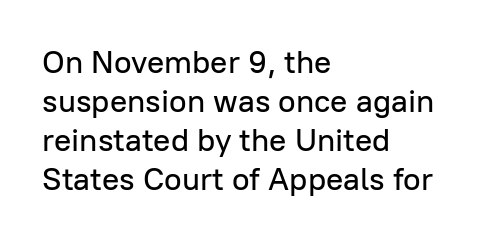
The passage shown is typed in a proportional face where columns would drift. Italic: no, the glyphs are upright roman. Lines of text with bare space underneath. Compared with a centered layout, this one pins lines to the left instead. Nothing sits at the stroke ends, so this counts as sans-serif. The rendering keeps characters at their native spacing.
